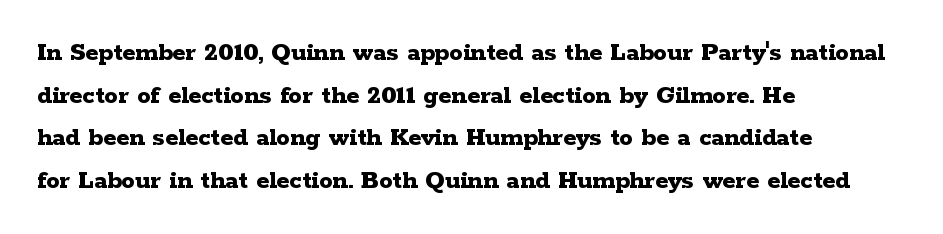
Q: Is the text bold? A: Yes.
Q: Is the text italic (slanted)? A: No, it is upright.
Q: Is the text underlined? A: No.
Q: How is the paragraph aligned? A: Left-aligned.
Q: Is the spacing between letters normal or unusually wide? A: Normal.
Q: Is the spacing between lines tight, normal or loose? A: Normal.
